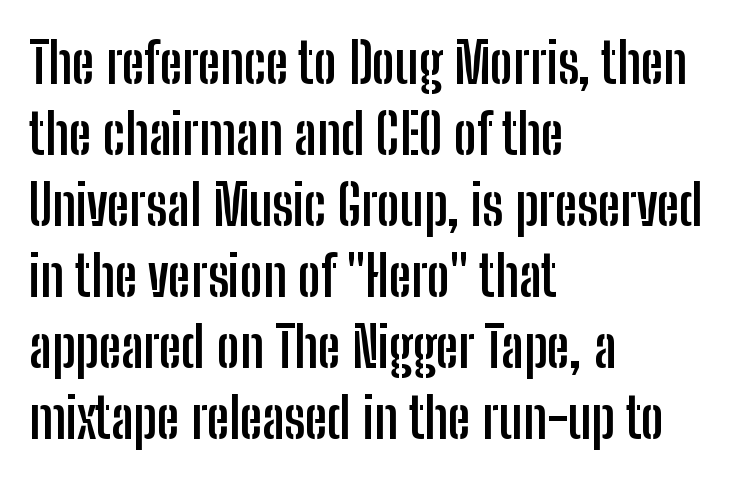
Q: Is the text bold? A: Yes.
Q: Is the text italic (slanted)? A: No, it is upright.
Q: Is the typeface a serif or a sans-serif typeface? A: Sans-serif.
Q: Is the text underlined? A: No.
Q: How is the paragraph aligned? A: Left-aligned.
Q: Is the spacing between letters normal or unusually wide? A: Normal.
Q: Is the spacing between lines tight, normal or loose? A: Normal.
Q: Width (condensed, normal, or wide)? A: Condensed.
Q: Stroke contrast? A: Low.
Q: x-height? A: Medium.
Q: Monospaced? A: No.
